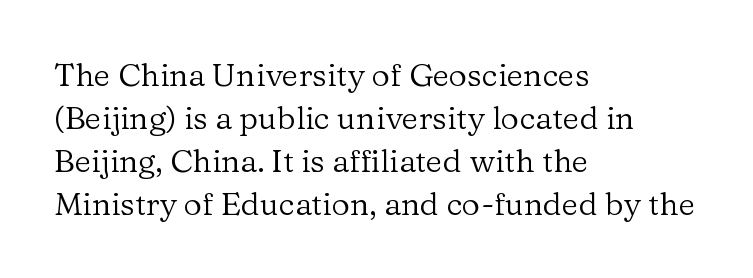
Glyph-to-glyph distance matches everyday printed text. In terms of posture, this sample is upright. No word sits above an underline. How would I describe the line gaps? Plain and ordinary.
